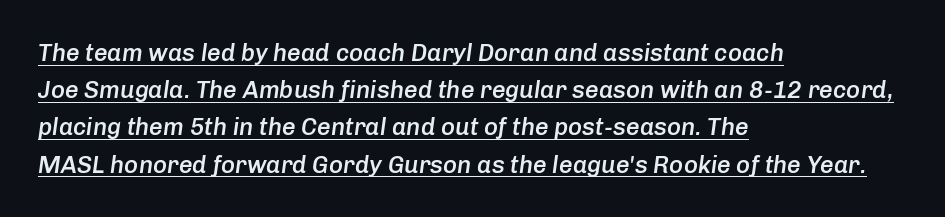
The image shows 24 px text type, italic (leaning right); set left-aligned, normal line spacing (1.55x), normal letter spacing, underlined.
